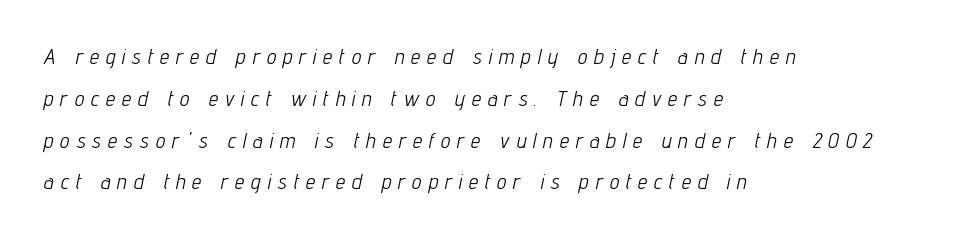
This sample uses expanded letter spacing, leaving extra air between glyphs. Horizontal bands of white between lines are thick stripes. Letters have the restrained weight of plain body copy at most. Compared with a centered layout, this one pins lines to the left instead.
